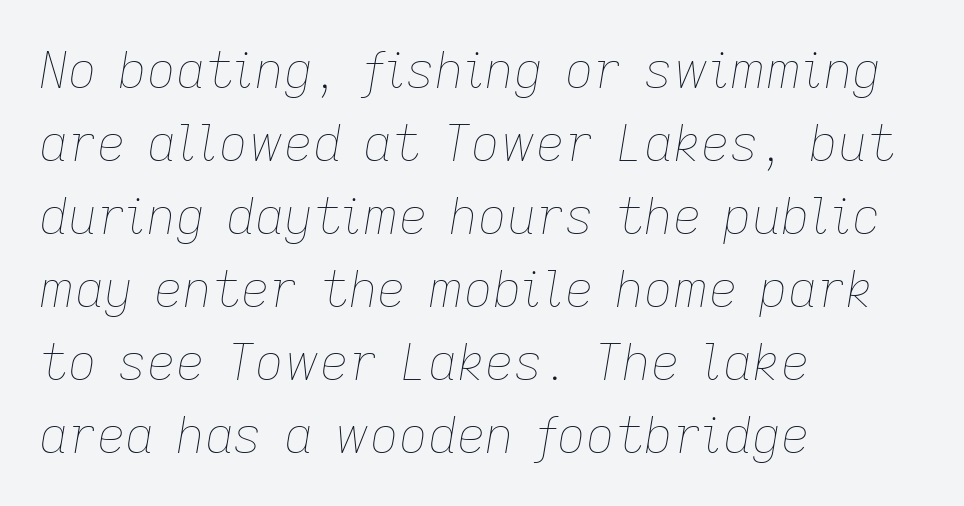
The image shows 50 px thin type, italic (leaning right); set left-aligned, normal line spacing (1.46x), normal letter spacing, not underlined; low stroke contrast and a medium x-height.
